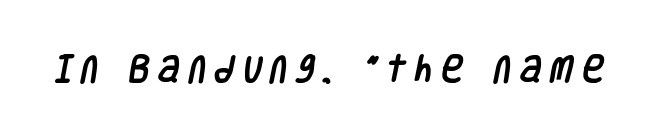
{"serif": "no", "width": "condensed", "stroke_contrast": "low", "x_height": "large", "monospaced": "no", "underline": "no", "letter_spacing": "wide", "letter_spacing_em": 0.29, "glyph_px": 30}
